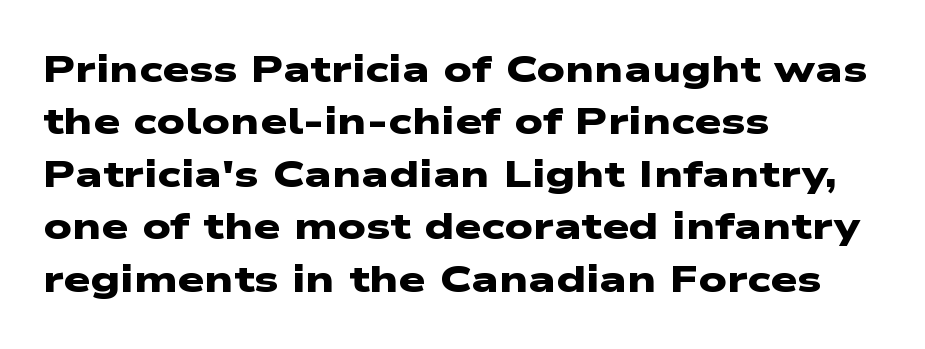
{"serif": "no", "bold": "yes", "weight": "heavy", "width": "wide", "stroke_contrast": "low", "x_height": "medium", "monospaced": "no", "underline": "no", "align": "left", "line_spacing": "normal", "line_spacing_ratio": 1.38, "letter_spacing": "normal", "letter_spacing_em": 0.0, "glyph_px": 38}
